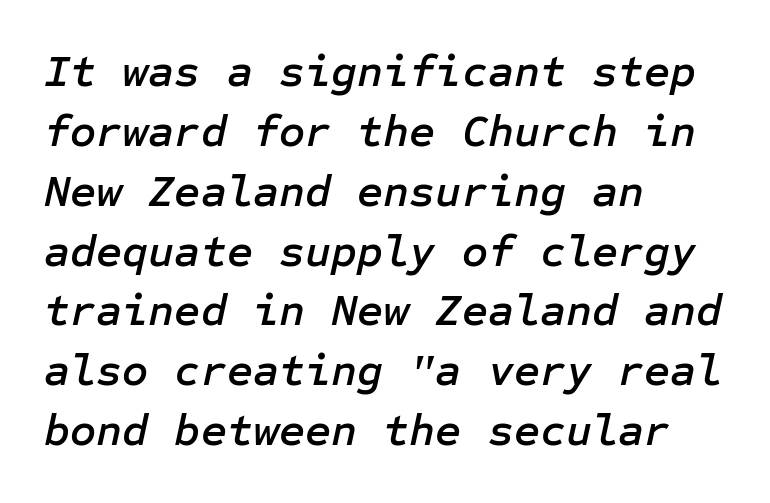
{"italic": "yes", "lean": "right", "slant_degrees": 12, "width": "normal", "stroke_contrast": "low", "x_height": "medium", "underline": "no", "align": "left", "line_spacing": "normal", "line_spacing_ratio": 1.33, "letter_spacing": "normal", "letter_spacing_em": 0.0, "glyph_px": 45}
